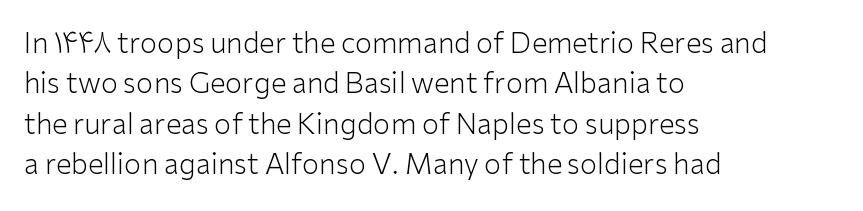
Style check: upright. Font category for this specimen: sans-serif. Regarding leading, the lines here are spaced in the standard way. Stroke thickness stays within the range of a standard reading face or lighter. The lines are quadded left.
